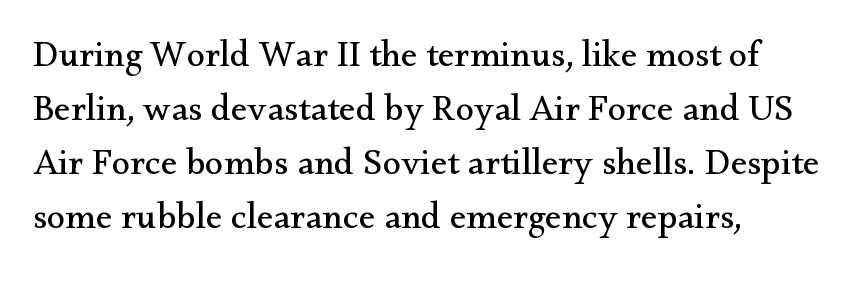
A typesetter would call this proportional, since set widths differ per character. A roman cut, with each character standing at attention. Weight class: somewhere from thin through regular. Normally led — the rows are evenly, conventionally spaced.
